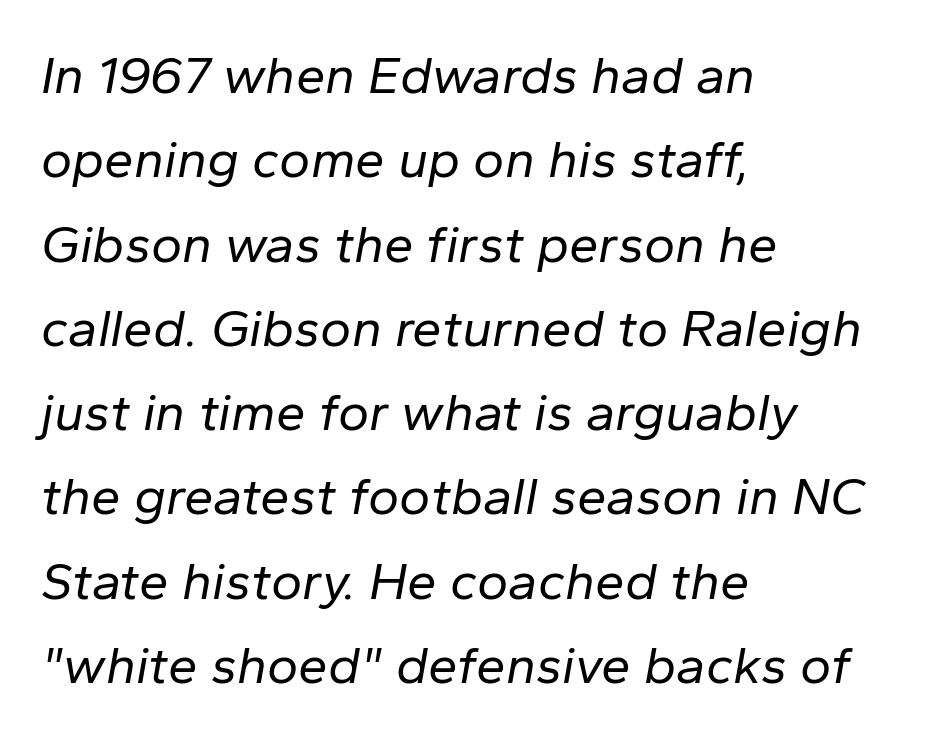
Q: Is the text bold? A: No.
Q: Is the text italic (slanted)? A: Yes, it leans right by about 10 degrees.
Q: Is the text underlined? A: No.
Q: How is the paragraph aligned? A: Left-aligned.
Q: Is the spacing between letters normal or unusually wide? A: Normal.
Q: Is the spacing between lines tight, normal or loose? A: Normal.
Q: Width (condensed, normal, or wide)? A: Normal.
Q: Stroke contrast? A: Low.
Q: x-height? A: Medium.
Q: Monospaced? A: No.
